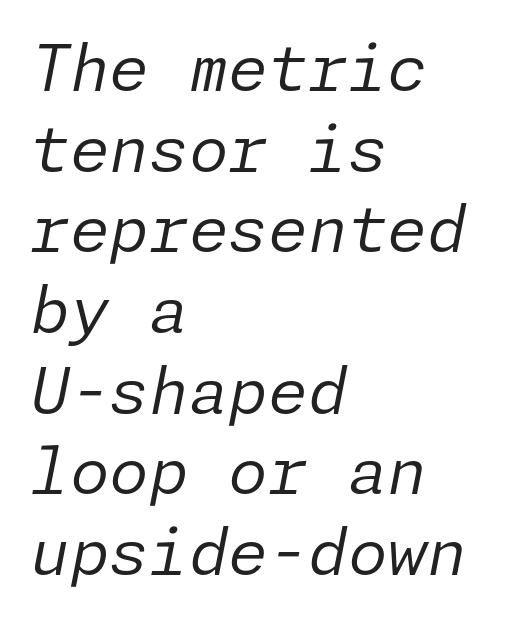
{"italic": "yes", "lean": "right", "slant_degrees": 11, "bold": "no", "weight": "regular", "width": "normal", "stroke_contrast": "low", "x_height": "medium", "underline": "no", "align": "left", "line_spacing": "normal", "line_spacing_ratio": 1.26, "letter_spacing": "normal", "letter_spacing_em": 0.0, "glyph_px": 64}
